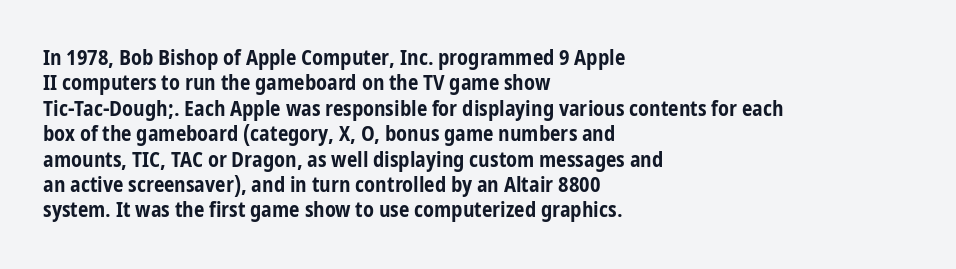
Q: Is the text bold? A: Yes.
Q: Is the text italic (slanted)? A: No, it is upright.
Q: Is the text underlined? A: No.
Q: How is the paragraph aligned? A: Left-aligned.
Q: Is the spacing between letters normal or unusually wide? A: Normal.
